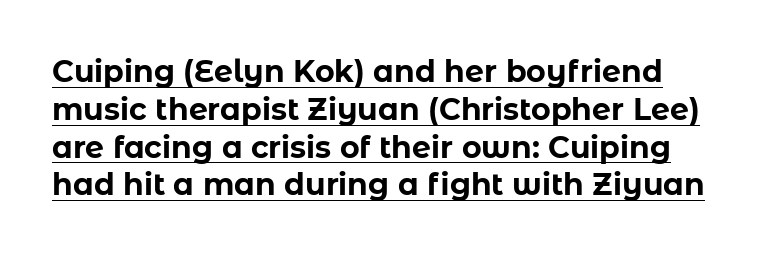
In designer terms, the underline attribute is active on this setting. The type family on display is of the sans-serif kind. The horizontal fit of the characters is conventional and even. Typographic density is high because the face is bold.
